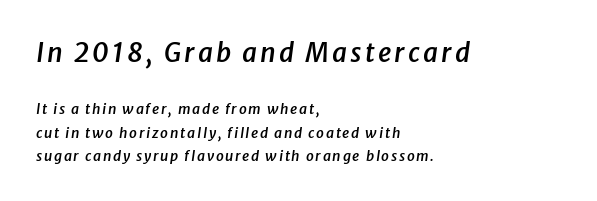
{"italic": "yes", "lean": "right", "slant_degrees": 8, "bold": "semi", "underline": "no", "align": "left", "line_spacing": "normal", "line_spacing_ratio": 1.67, "larger_block": "first", "size_ratio": 1.86, "glyph_px": 26}
